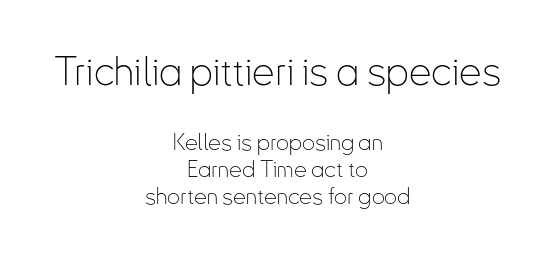
Q: Is the text bold? A: No.
Q: Is the text italic (slanted)? A: No, it is upright.
Q: Is the typeface a serif or a sans-serif typeface? A: Sans-serif.
Q: Is the text underlined? A: No.
Q: How is the paragraph aligned? A: Centered.
Q: Is the spacing between letters normal or unusually wide? A: Normal.
Q: Which block of text is set in a larger size, the first (top) or the second (bottom)? A: The first (top) one.
Q: Width (condensed, normal, or wide)? A: Condensed.
Q: Stroke contrast? A: Low.
Q: x-height? A: Small.
Q: Monospaced? A: No.
